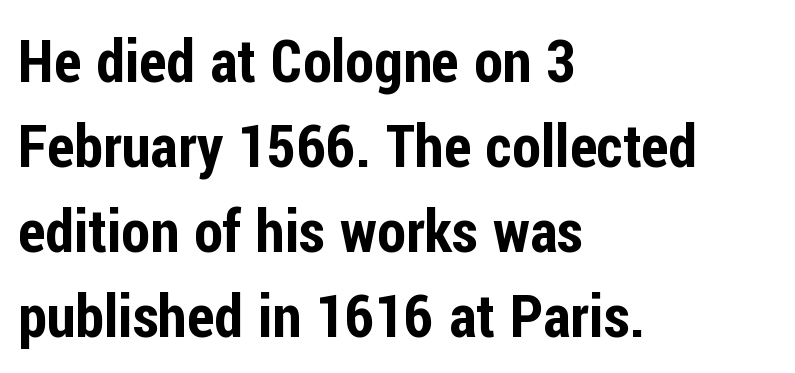
The image shows 59 px condensed sans-serif type, upright; set left-aligned, normal line spacing (1.44x), normal letter spacing, not underlined; low stroke contrast and a medium x-height.
